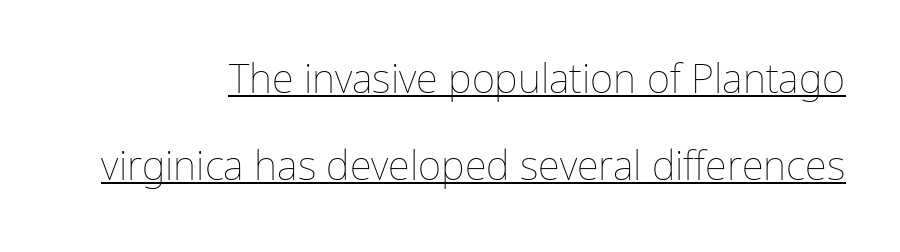
Q: Is the text bold? A: No.
Q: Is the text italic (slanted)? A: No, it is upright.
Q: Is the text underlined? A: Yes.
Q: How is the paragraph aligned? A: Right-aligned.
Q: Is the spacing between letters normal or unusually wide? A: Normal.
Q: Is the spacing between lines tight, normal or loose? A: Loose.
Q: Width (condensed, normal, or wide)? A: Normal.
Q: Stroke contrast? A: Low.
Q: x-height? A: Medium.
Q: Monospaced? A: No.
